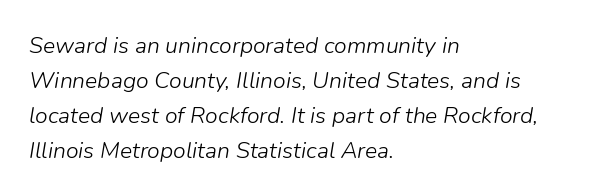
The lines in this sample share a left origin and differ only in where they stop. The specimen reads as italic at a glance. Ink coverage per letter is moderate at most. Glyph-to-glyph distance matches everyday printed text. Regarding leading, the lines here are spaced in the standard way.
